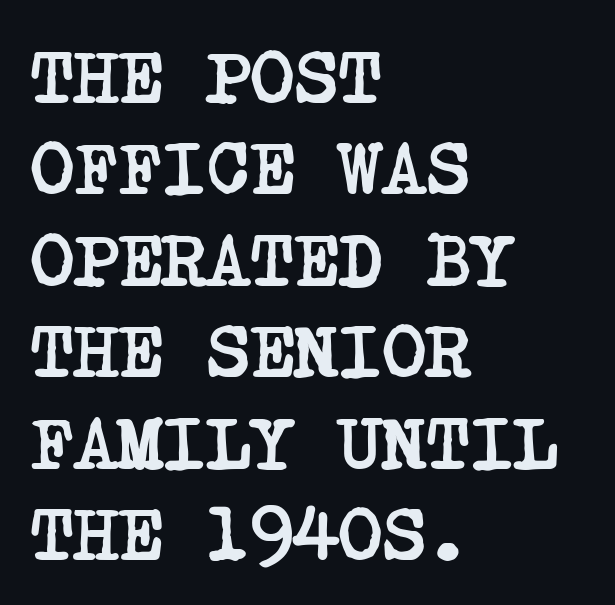
Q: Is the text bold? A: Yes.
Q: Is the typeface a serif or a sans-serif typeface? A: Serif.
Q: Is the text underlined? A: No.
Q: How is the paragraph aligned? A: Left-aligned.
Q: Is the spacing between letters normal or unusually wide? A: Normal.
Q: Width (condensed, normal, or wide)? A: Condensed.
Q: Stroke contrast? A: Low.
Q: x-height? A: Large.
